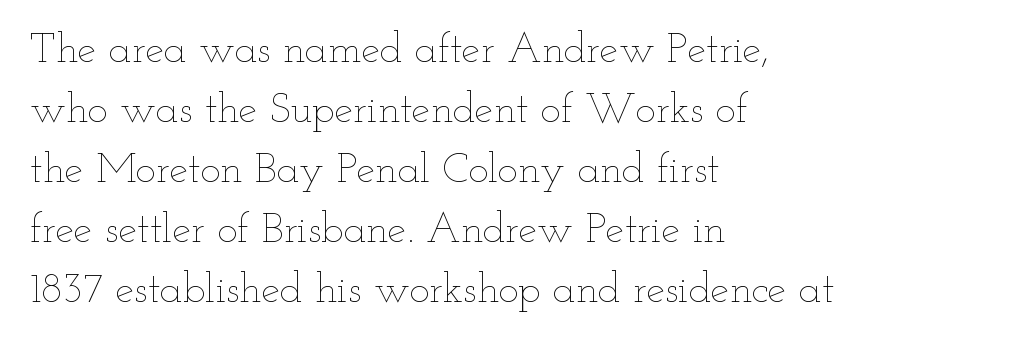
The image shows 42 px thin, wide type, upright; set left-aligned, normal line spacing (1.43x), normal letter spacing, not underlined; low stroke contrast and a small x-height.
